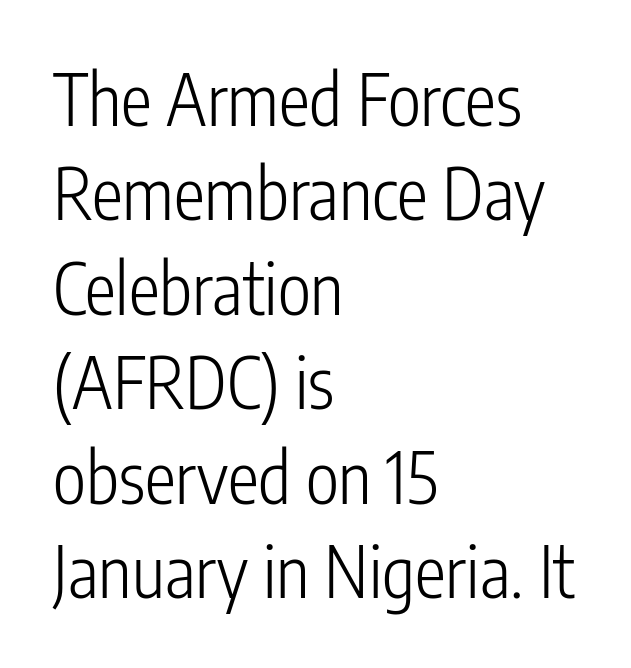
The image shows 70 px light, condensed sans-serif type, upright; set left-aligned, normal line spacing (1.35x), normal letter spacing, not underlined; low stroke contrast and a medium x-height.
